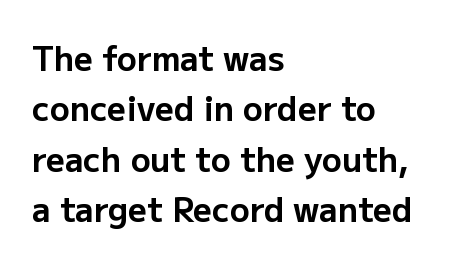
Q: Is the text bold? A: Yes.
Q: Is the text italic (slanted)? A: No, it is upright.
Q: Is the typeface a serif or a sans-serif typeface? A: Sans-serif.
Q: Is the text underlined? A: No.
Q: How is the paragraph aligned? A: Left-aligned.
Q: Is the spacing between letters normal or unusually wide? A: Normal.
Q: Is the spacing between lines tight, normal or loose? A: Normal.
Q: Width (condensed, normal, or wide)? A: Normal.
Q: Stroke contrast? A: Low.
Q: x-height? A: Medium.
Q: Monospaced? A: No.
